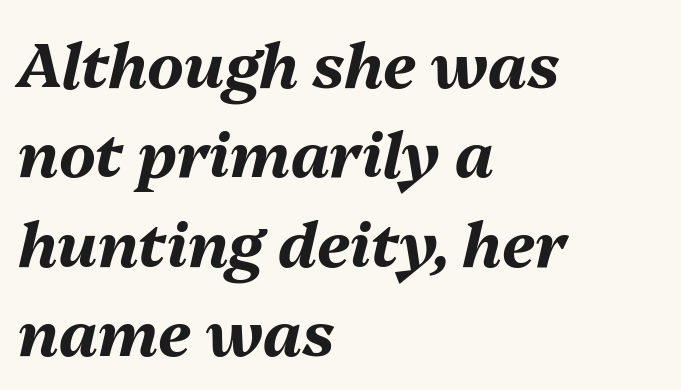
The image shows 62 px bold type, italic (leaning right); set left-aligned, normal line spacing (1.44x), normal letter spacing, not underlined; medium stroke contrast and a medium x-height.
